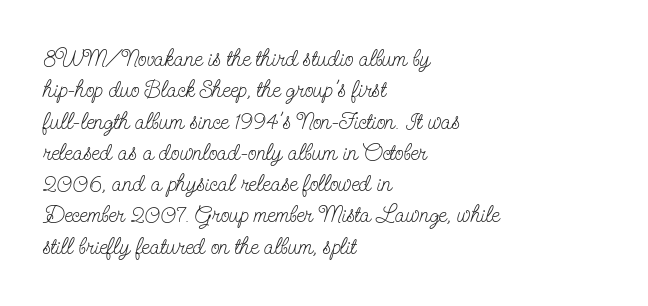
{"bold": "no", "underline": "no", "align": "left", "line_spacing": "normal", "line_spacing_ratio": 1.36, "letter_spacing": "normal", "letter_spacing_em": 0.0, "glyph_px": 23}
